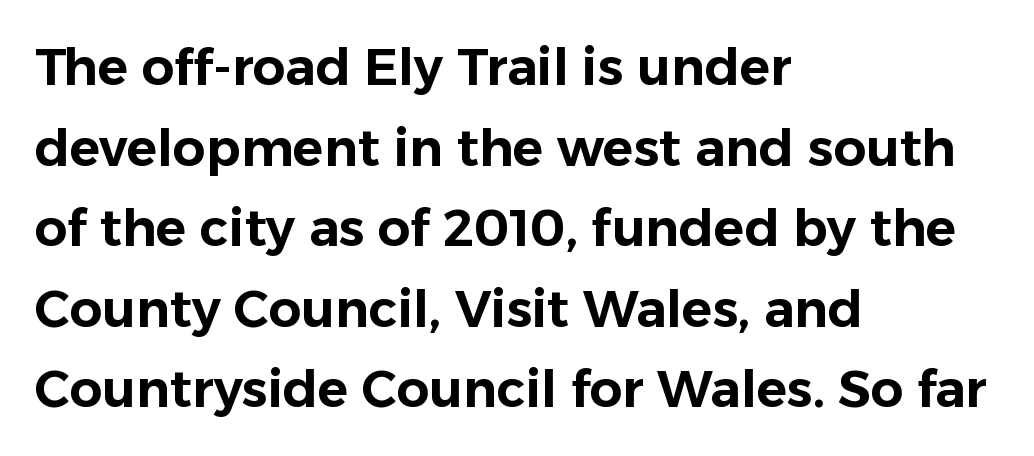
The image shows 51 px sans-serif type, upright; set left-aligned, normal line spacing (1.58x), normal letter spacing, not underlined; low stroke contrast and a medium x-height.
